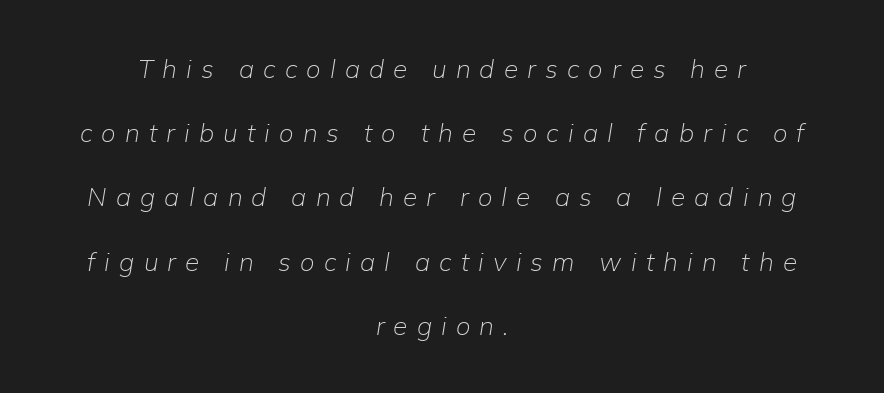
Q: Is the text bold? A: No.
Q: Is the text italic (slanted)? A: Yes, it leans right by about 9 degrees.
Q: Is the text underlined? A: No.
Q: How is the paragraph aligned? A: Centered.
Q: Is the spacing between letters normal or unusually wide? A: Unusually wide.
Q: Is the spacing between lines tight, normal or loose? A: Loose.
